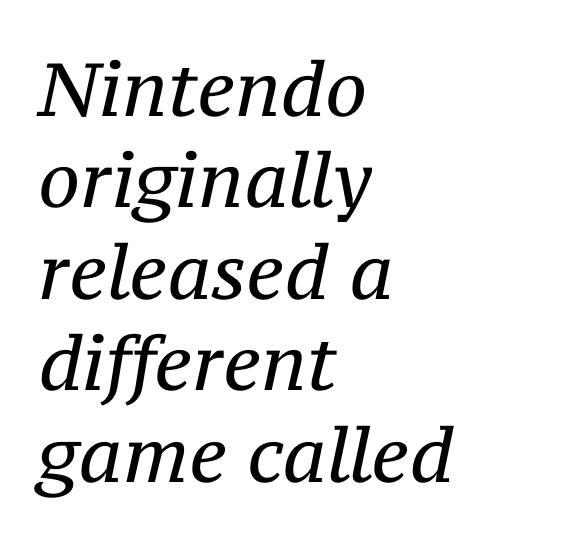
{"serif": "yes", "italic": "yes", "lean": "right", "slant_degrees": 12, "bold": "no", "weight": "regular", "width": "normal", "stroke_contrast": "medium", "x_height": "medium", "monospaced": "no", "underline": "no", "align": "left", "line_spacing_ratio": 1.22, "letter_spacing": "normal", "letter_spacing_em": 0.0, "glyph_px": 75}
